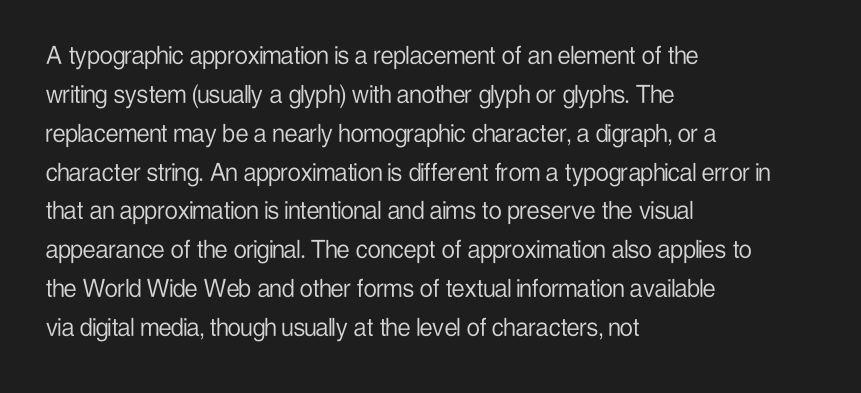
{"serif": "no", "italic": "no", "bold": "no", "weight": "light", "width": "condensed", "stroke_contrast": "low", "x_height": "medium", "monospaced": "no", "underline": "no", "align": "left", "line_spacing": "normal", "line_spacing_ratio": 1.34, "letter_spacing": "normal", "letter_spacing_em": 0.0, "glyph_px": 29}
